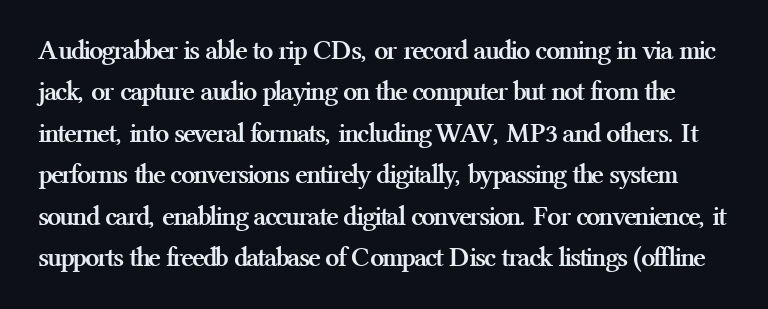
The image shows 28 px semibold serif type, upright; set normal line spacing (1.48x), normal letter spacing, not underlined; medium stroke contrast and a medium x-height.
